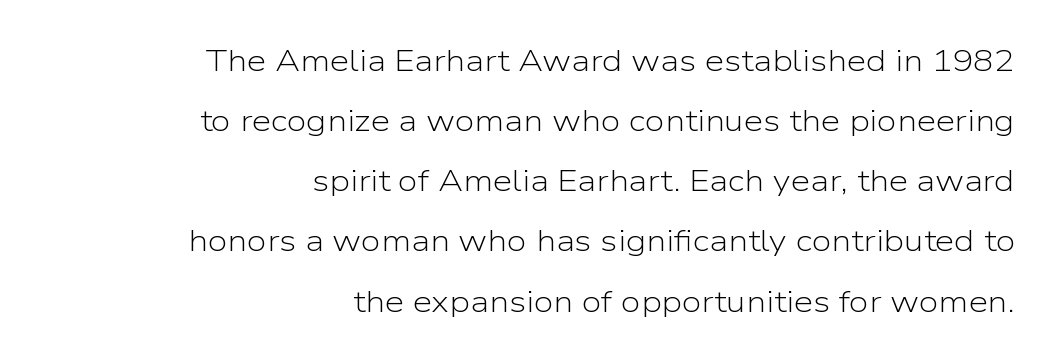
The image shows 31 px light sans-serif type, upright; set right-aligned, loose line spacing (1.94x), normal letter spacing, not underlined; low stroke contrast and a medium x-height.
